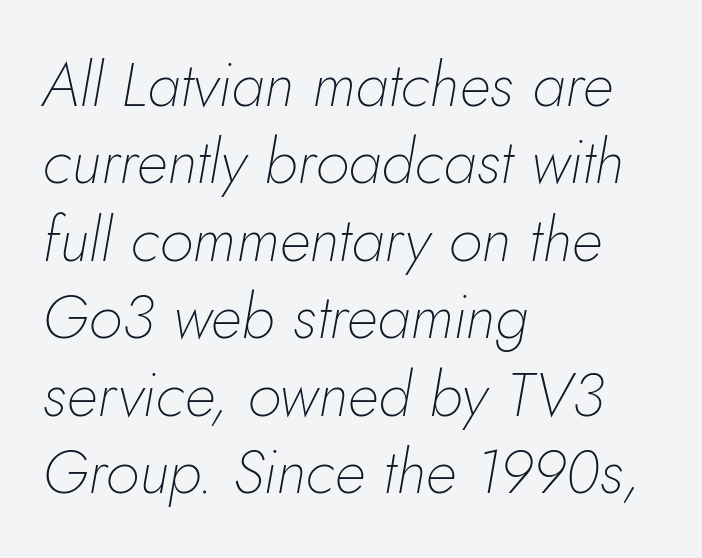
Caption: standard tracking, unaltered. The string is rendered with underlining switched off. The lines in this sample share a left origin and differ only in where they stop. The rendering uses natural spacing where letterforms have individual widths. Designer's note — italics engaged. Bold? No — there's no thickening of the strokes.
